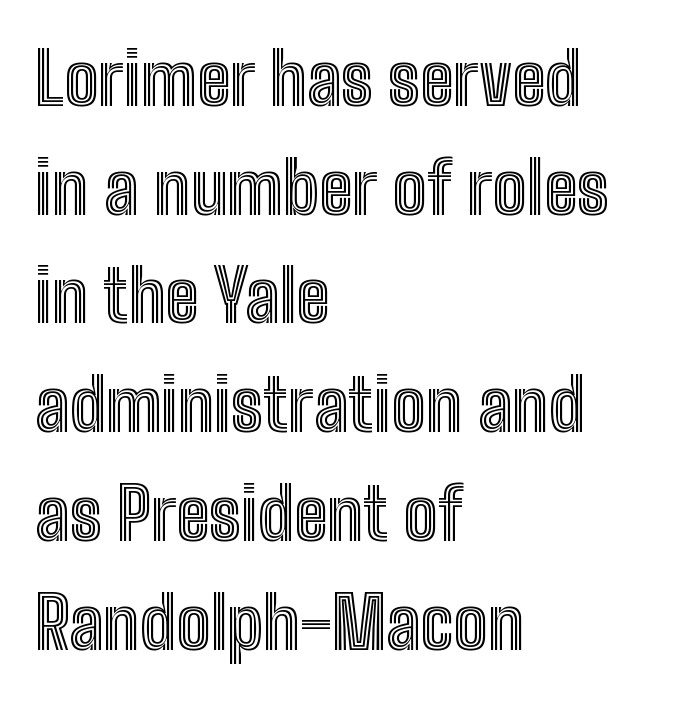
The image shows 72 px condensed type, upright; set left-aligned, normal line spacing (1.51x), normal letter spacing, not underlined; a medium x-height.
